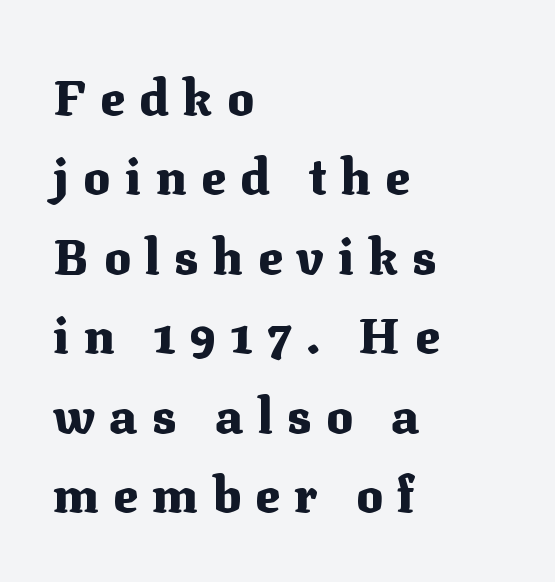
{"serif": "yes", "italic": "no", "bold": "yes", "weight": "heavy", "width": "normal", "stroke_contrast": "medium", "x_height": "medium", "monospaced": "no", "underline": "no", "align": "left", "line_spacing": "normal", "line_spacing_ratio": 1.59, "letter_spacing": "wide", "letter_spacing_em": 0.29, "glyph_px": 50}
